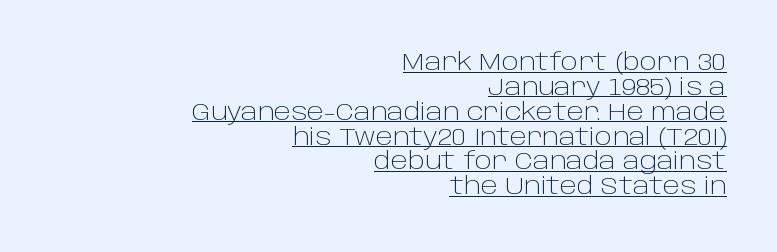
{"italic": "no", "bold": "no", "underline": "yes", "align": "right", "line_spacing": "tight", "line_spacing_ratio": 1.08, "letter_spacing": "normal", "letter_spacing_em": 0.0, "glyph_px": 23}
